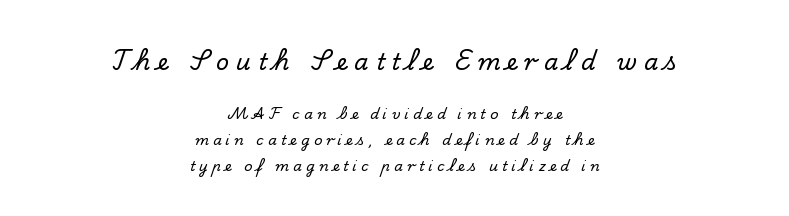
{"underline": "no", "align": "center", "line_spacing_ratio": 1.85, "letter_spacing": "wide", "letter_spacing_em": 0.3, "larger_block": "first", "size_ratio": 1.64, "glyph_px": 23}
